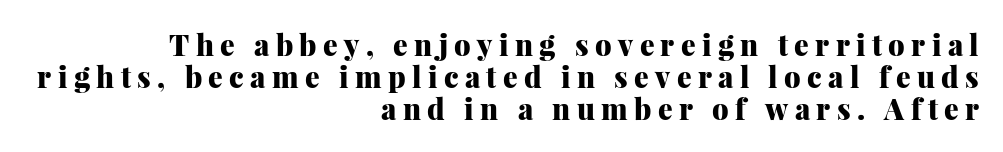
The image shows 29 px heavy serif type, upright; set right-aligned, tight line spacing (1.1x), unusually wide letter spacing (+0.22 em), not underlined; medium stroke contrast and a medium x-height.
